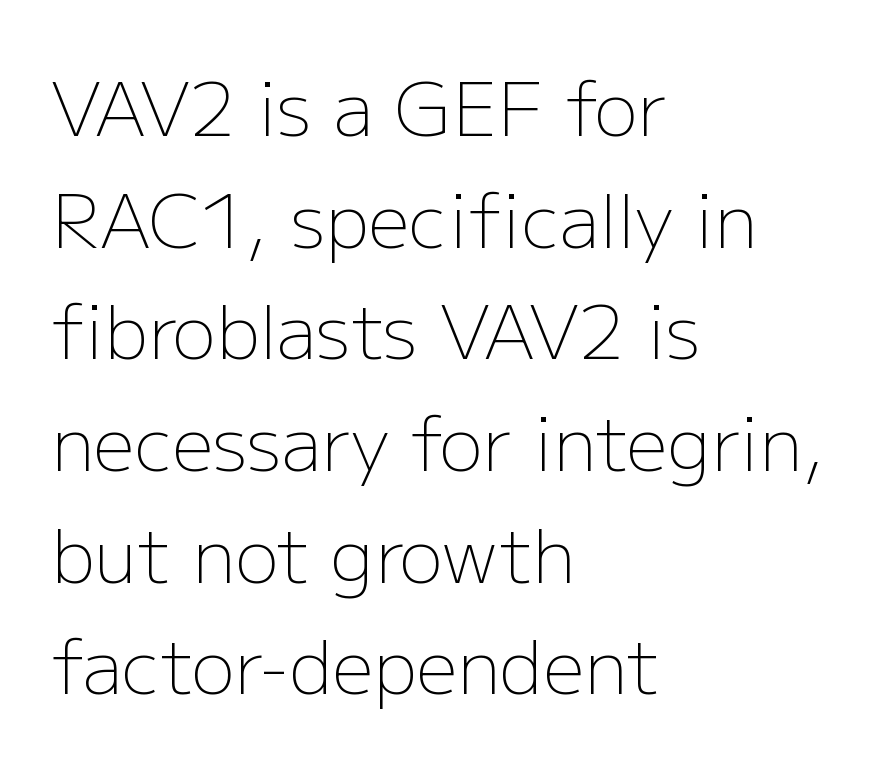
The image shows 73 px light sans-serif type, upright; set left-aligned, normal line spacing (1.53x), normal letter spacing, not underlined; low stroke contrast and a medium x-height.
